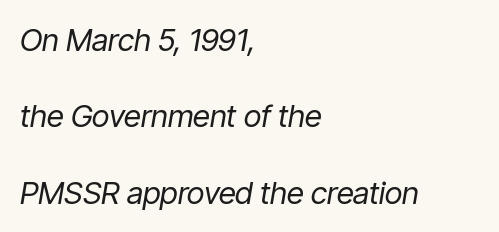
The image shows 31 px regular-weight, condensed type, italic (leaning right); set left-aligned, loose line spacing (2.46x), normal letter spacing, not underlined; low stroke contrast and a medium x-height.
